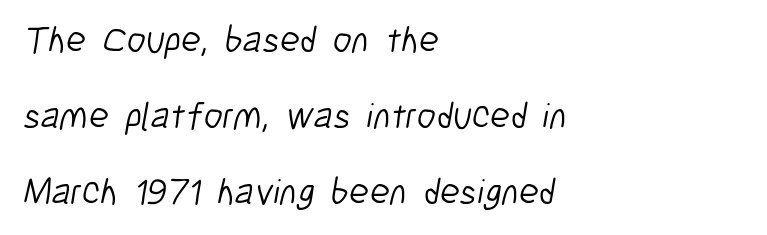
{"serif": "no", "bold": "no", "weight": "light", "width": "condensed", "stroke_contrast": "low", "x_height": "medium", "monospaced": "no", "underline": "no", "align": "left", "line_spacing": "loose", "line_spacing_ratio": 2.06, "letter_spacing": "normal", "letter_spacing_em": 0.0, "glyph_px": 37}
